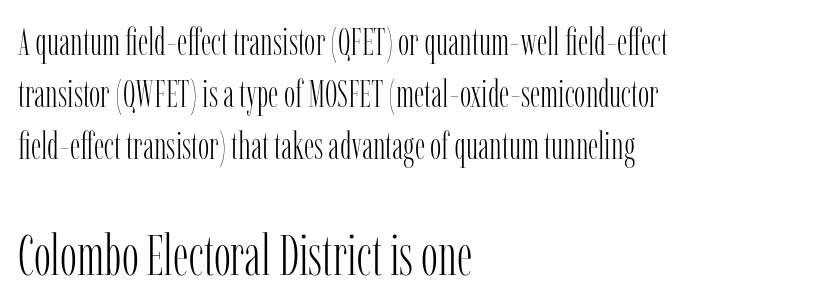
Q: Is the text bold? A: No.
Q: Is the text italic (slanted)? A: No, it is upright.
Q: Is the typeface a serif or a sans-serif typeface? A: Serif.
Q: Is the text underlined? A: No.
Q: How is the paragraph aligned? A: Left-aligned.
Q: Is the spacing between letters normal or unusually wide? A: Normal.
Q: Is the spacing between lines tight, normal or loose? A: Normal.
Q: Which block of text is set in a larger size, the first (top) or the second (bottom)? A: The second (bottom) one.
Q: Width (condensed, normal, or wide)? A: Condensed.
Q: Stroke contrast? A: Low.
Q: x-height? A: Medium.
Q: Monospaced? A: No.
